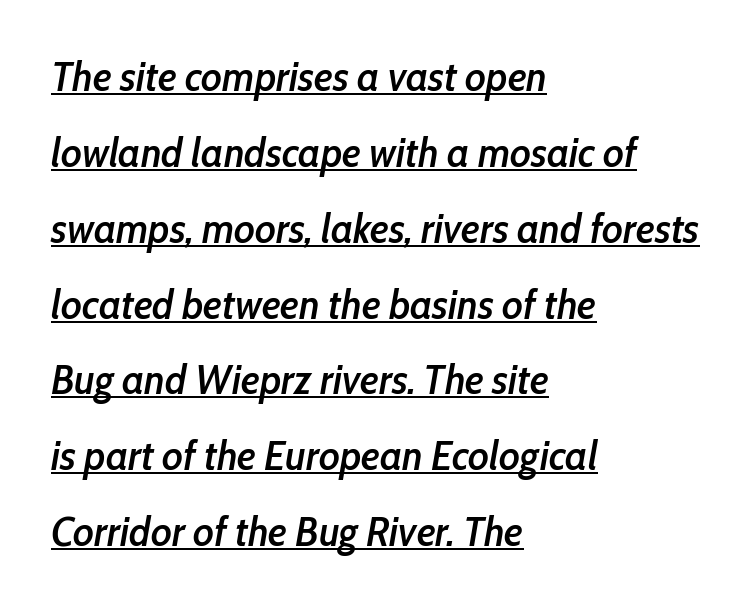
Q: Is the text bold? A: Semi-bold.
Q: Is the text italic (slanted)? A: Yes, it leans right by about 10 degrees.
Q: Is the text underlined? A: Yes.
Q: How is the paragraph aligned? A: Left-aligned.
Q: Is the spacing between letters normal or unusually wide? A: Normal.
Q: Width (condensed, normal, or wide)? A: Condensed.
Q: Stroke contrast? A: Low.
Q: x-height? A: Medium.
Q: Monospaced? A: No.
